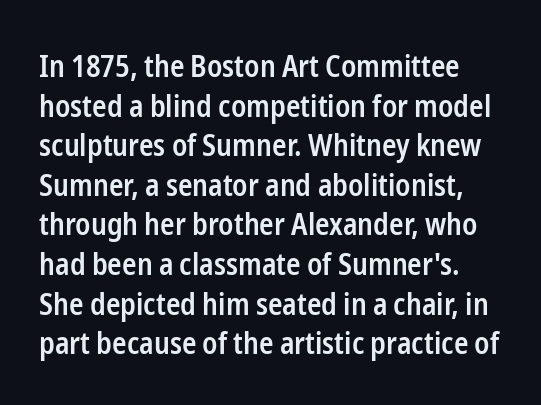
{"serif": "no", "italic": "no", "bold": "semi", "weight": "semibold", "width": "condensed", "stroke_contrast": "low", "x_height": "medium", "monospaced": "no", "underline": "no", "line_spacing": "normal", "line_spacing_ratio": 1.32, "letter_spacing": "normal", "letter_spacing_em": 0.0, "glyph_px": 30}
